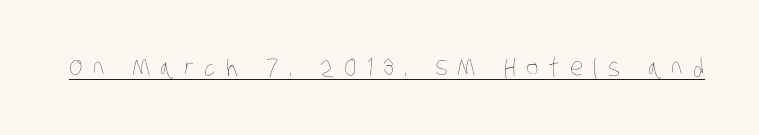
The image shows 24 px text type; set unusually wide letter spacing (+0.42 em), underlined.
